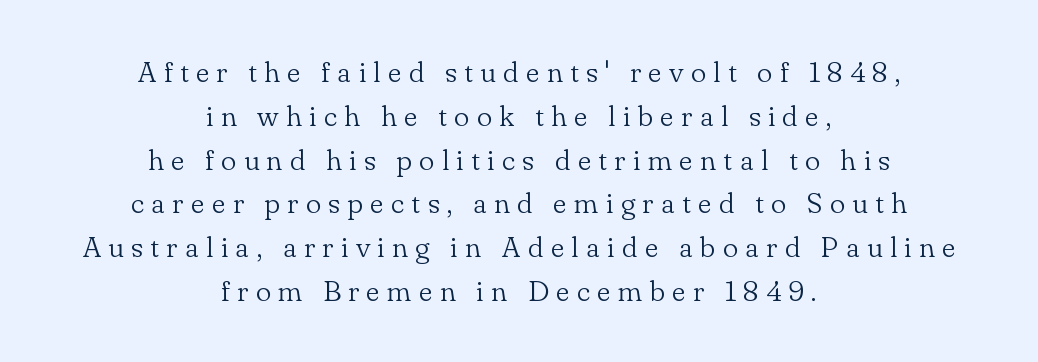
Visually the block forms a symmetrical silhouette, jagged on both flanks. This reads as an unemphasized weight, regular at the heaviest. The space between consecutive lines is moderate. Spacing verdict: proportional, widths tailored to each character. What stands out about the letter spacing? Its width — letters are far apart.
